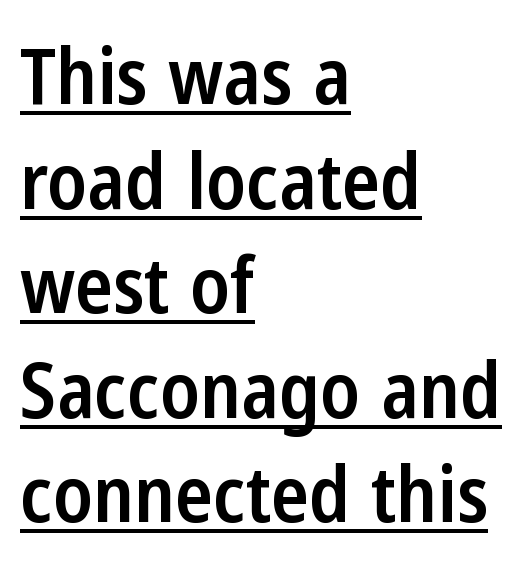
The face used here is proportionally spaced, like ordinary book or web type. This rendering uses left alignment, leaving the right contour irregular. The letters stand straight up with perfectly vertical stems. Regarding serifs, this sample does without them. Emphasis is given by a line drawn under the lettering.
